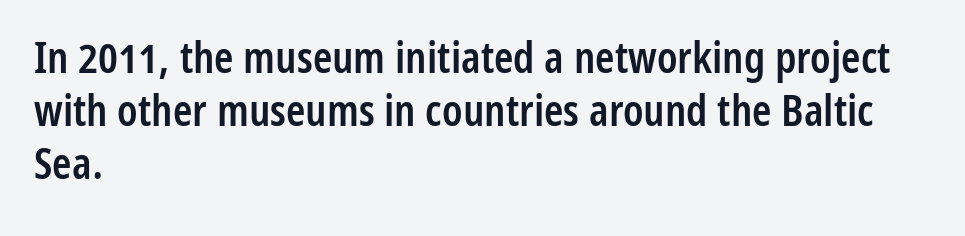
{"serif": "no", "italic": "no", "bold": "semi", "weight": "semibold", "width": "condensed", "stroke_contrast": "low", "x_height": "medium", "monospaced": "no", "underline": "no", "align": "left", "line_spacing_ratio": 1.21, "letter_spacing": "normal", "letter_spacing_em": 0.0, "glyph_px": 44}
